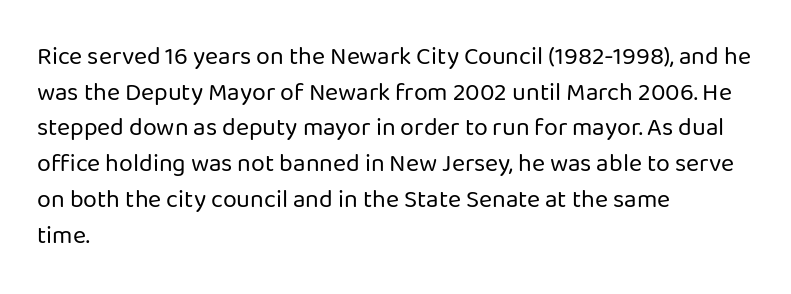
Q: Is the text bold? A: No.
Q: Is the text italic (slanted)? A: No, it is upright.
Q: Is the text underlined? A: No.
Q: How is the paragraph aligned? A: Left-aligned.
Q: Is the spacing between letters normal or unusually wide? A: Normal.
Q: Is the spacing between lines tight, normal or loose? A: Normal.
